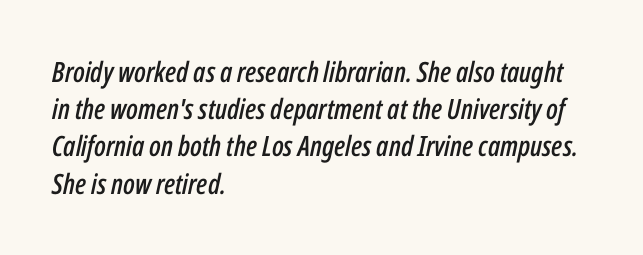
Compared with ordinary roman type, these characters are visibly tilted. The paragraph has a hard left edge and a soft right edge. A typesetter would call this proportional, since set widths differ per character. This sample keeps an unexceptional amount of space between lines. The horizontal fit of the characters is conventional and even. Words float on clear page, feet unadorned.
